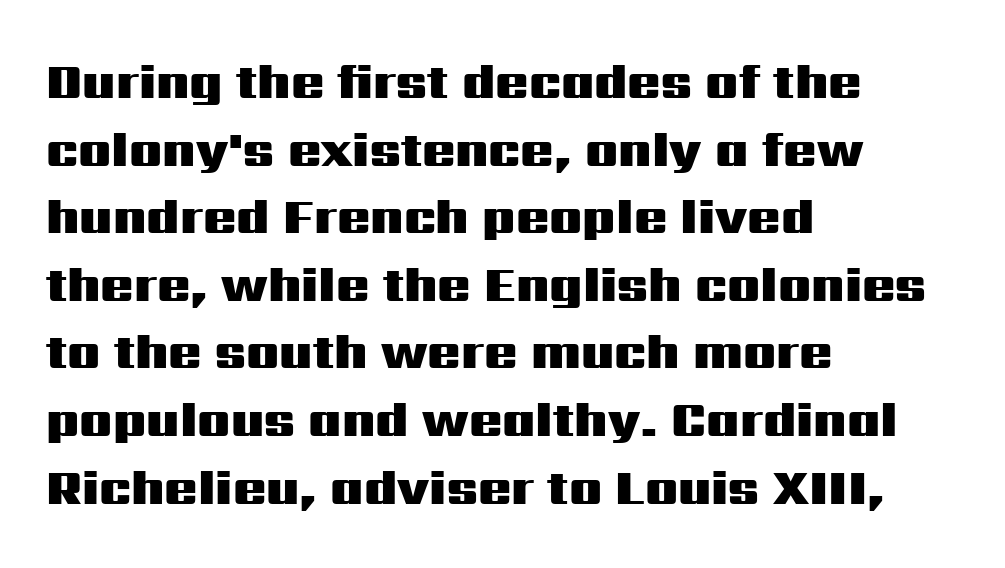
The image shows 49 px heavy, wide sans-serif type, upright; set left-aligned, normal line spacing (1.38x), normal letter spacing, not underlined; medium stroke contrast and a medium x-height.
